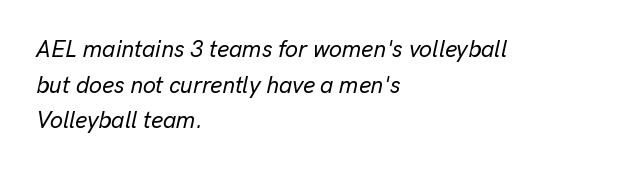
Regarding leading, the lines here are spaced in the standard way. This rendering features lettering with no underline. The rendering applies a slant to the glyphs. Where is the straight margin? On the left. Characters follow at the spacing the type designer built in.
